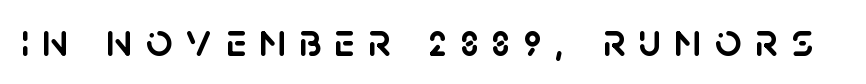
The image shows 47 px sans-serif type, upright; set unusually wide letter spacing (+0.28 em), not underlined; low stroke contrast and a large x-height.
